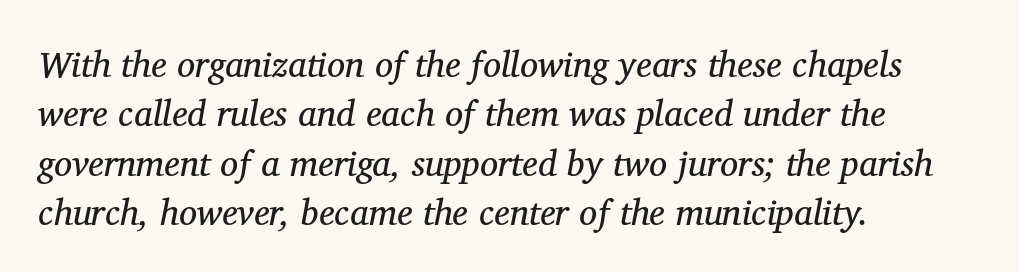
Q: Is the text bold? A: No.
Q: Is the text italic (slanted)? A: Yes, it leans right by about 11 degrees.
Q: Is the typeface a serif or a sans-serif typeface? A: Serif.
Q: Is the text underlined? A: No.
Q: How is the paragraph aligned? A: Left-aligned.
Q: Is the spacing between letters normal or unusually wide? A: Normal.
Q: Is the spacing between lines tight, normal or loose? A: Normal.
Q: Width (condensed, normal, or wide)? A: Normal.
Q: Stroke contrast? A: Medium.
Q: x-height? A: Medium.
Q: Monospaced? A: No.
